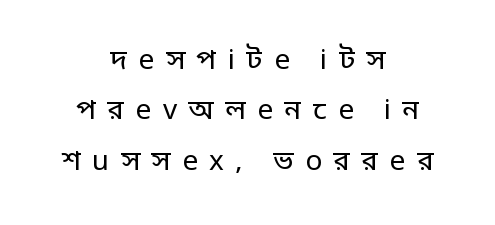
The image shows 28 px regular-weight sans-serif type, upright; set centered, line spacing 1.8x, unusually wide letter spacing (+0.41 em), not underlined; low stroke contrast and a large x-height.
